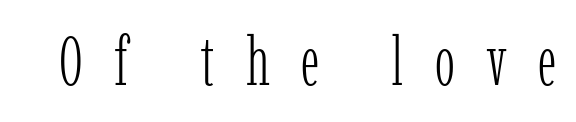
The passage shown is typeset with a serif family. Look at the tracking — it's clearly loosened, letters drifting apart. The letters advance in unequal steps, a hallmark of proportional type. In terms of posture, this sample is upright. Descenders hang freely into open space. Compared with a typical body face, this is equally light or lighter still.
